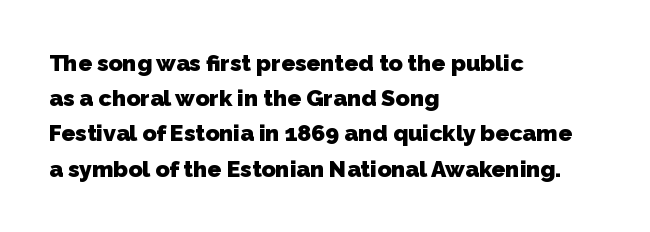
Q: Is the text bold? A: Yes.
Q: Is the text underlined? A: No.
Q: How is the paragraph aligned? A: Left-aligned.
Q: Is the spacing between letters normal or unusually wide? A: Normal.
Q: Is the spacing between lines tight, normal or loose? A: Normal.
